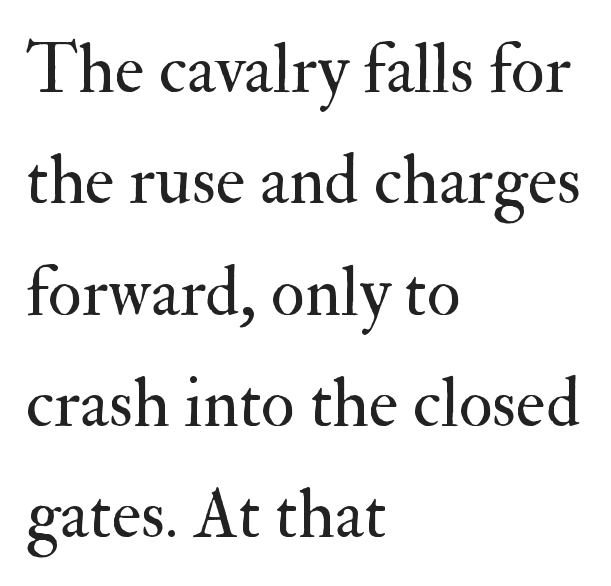
The image shows 70 px regular-weight serif type, upright; set left-aligned, normal line spacing (1.59x), normal letter spacing, not underlined; medium stroke contrast and a small x-height.
